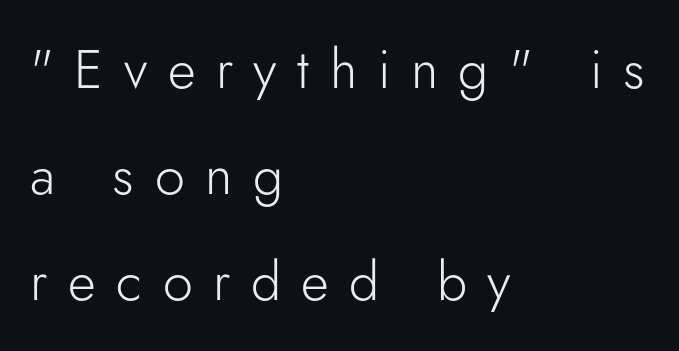
Q: Is the text bold? A: No.
Q: Is the text italic (slanted)? A: No, it is upright.
Q: Is the typeface a serif or a sans-serif typeface? A: Sans-serif.
Q: Is the text underlined? A: No.
Q: How is the paragraph aligned? A: Left-aligned.
Q: Is the spacing between letters normal or unusually wide? A: Unusually wide.
Q: Is the spacing between lines tight, normal or loose? A: Loose.
Q: Width (condensed, normal, or wide)? A: Normal.
Q: Stroke contrast? A: Low.
Q: x-height? A: Small.
Q: Monospaced? A: No.
